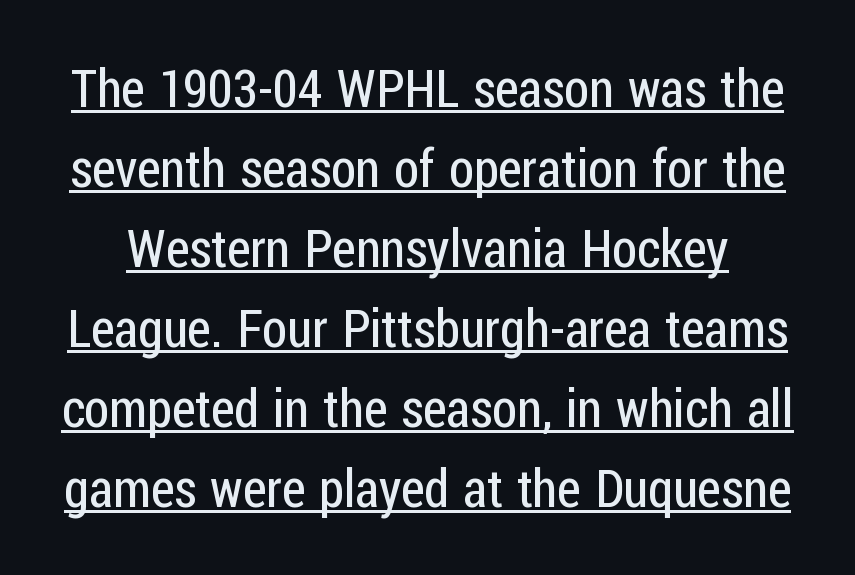
Descenders here cross a horizontal rule under the line. A sans-serif font was chosen for this passage. Proportional: the letters do not fall into vertical columns. Successive baselines arrive at the customary interval. Italic? Not at all — the glyphs are vertical.
